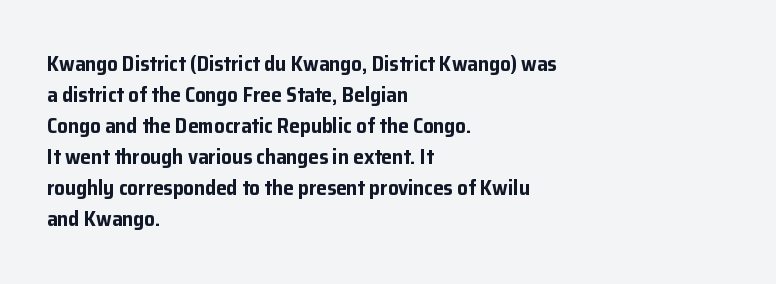
{"italic": "no", "bold": "yes", "underline": "no", "align": "left", "line_spacing": "normal", "line_spacing_ratio": 1.48, "letter_spacing": "normal", "letter_spacing_em": 0.0, "glyph_px": 21}
